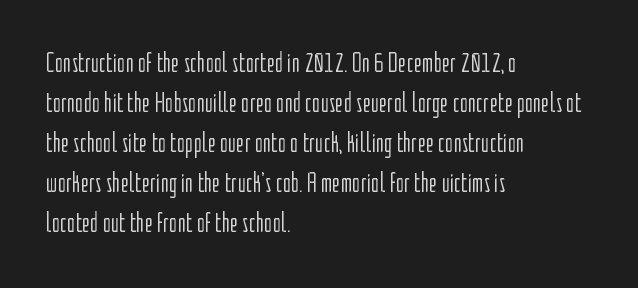
The image shows 28 px light, condensed sans-serif type, upright; set left-aligned, normal line spacing (1.43x), normal letter spacing, not underlined; low stroke contrast and a medium x-height.
